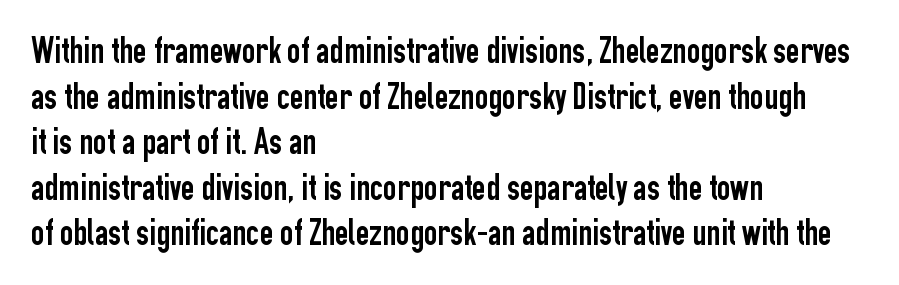
Q: Is the text italic (slanted)? A: No, it is upright.
Q: Is the typeface a serif or a sans-serif typeface? A: Sans-serif.
Q: Is the text underlined? A: No.
Q: How is the paragraph aligned? A: Left-aligned.
Q: Is the spacing between letters normal or unusually wide? A: Normal.
Q: Width (condensed, normal, or wide)? A: Condensed.
Q: Stroke contrast? A: Low.
Q: x-height? A: Medium.
Q: Monospaced? A: No.
